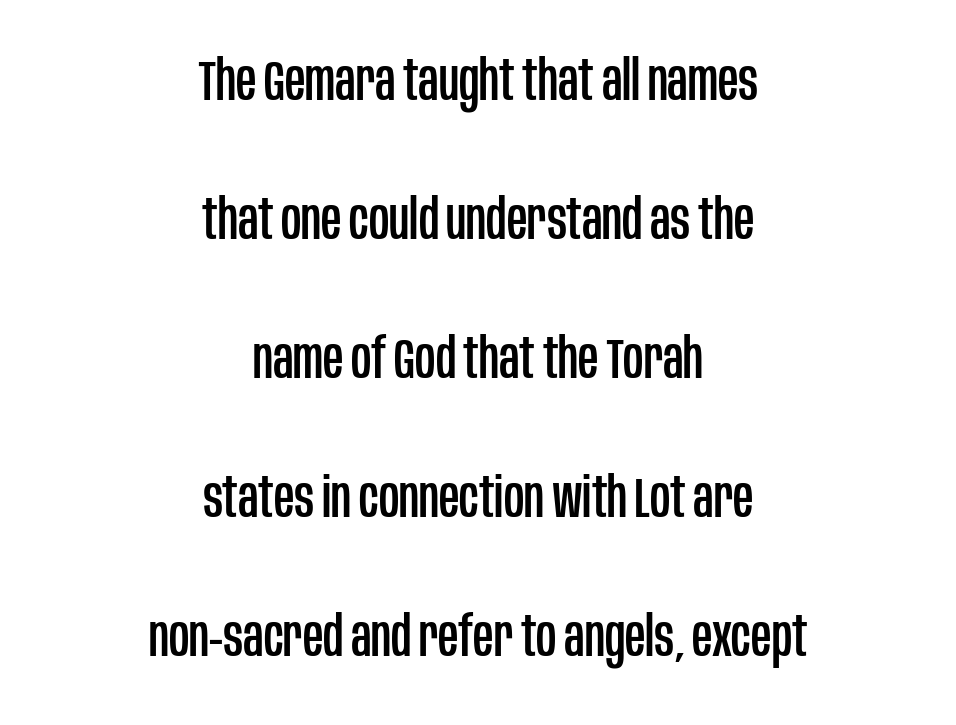
The specimen omits any rule beneath the text block's lines. This sample uses plain, unmodified letter spacing. Are there feet on the stems? There aren't — it's a sans. The compositor balanced each line on the midline. Here the designer chose a conventional face with non-uniform glyph widths.
